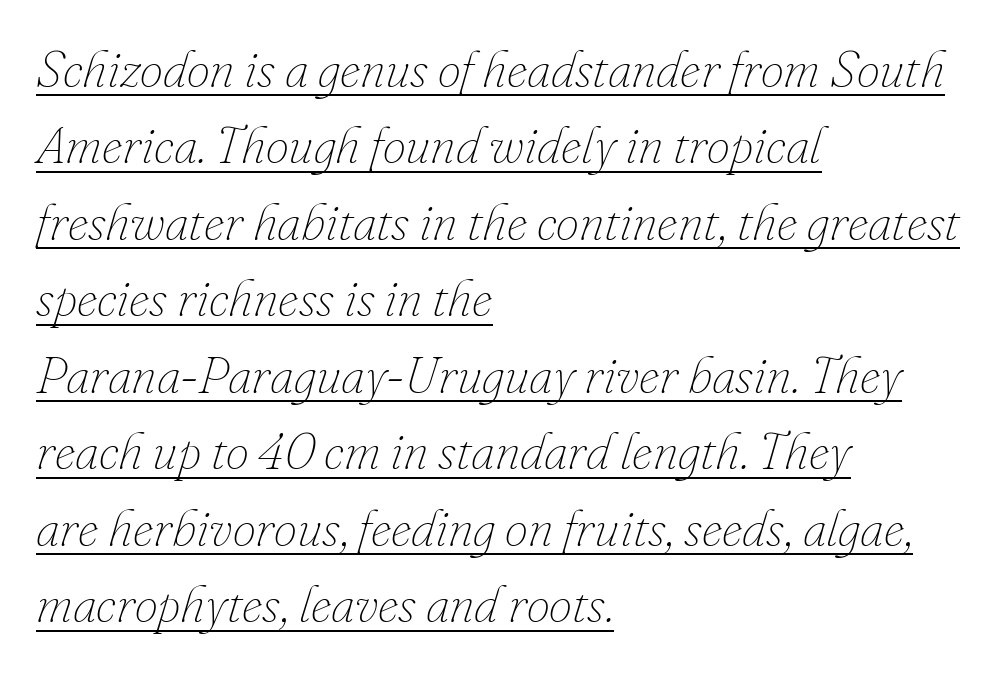
The image shows 52 px thin type, italic (leaning right); set left-aligned, normal line spacing (1.47x), normal letter spacing, underlined; low stroke contrast and a small x-height.
